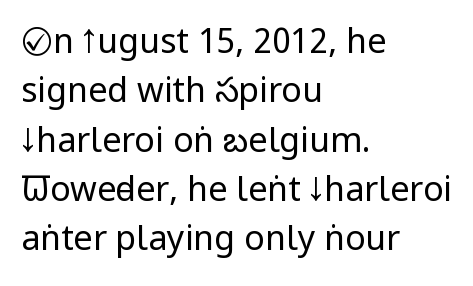
{"serif": "no", "italic": "no", "bold": "no", "weight": "regular", "width": "condensed", "stroke_contrast": "low", "x_height": "large", "monospaced": "no", "underline": "no", "align": "left", "line_spacing": "normal", "line_spacing_ratio": 1.45, "letter_spacing": "normal", "letter_spacing_em": 0.0, "glyph_px": 34}
